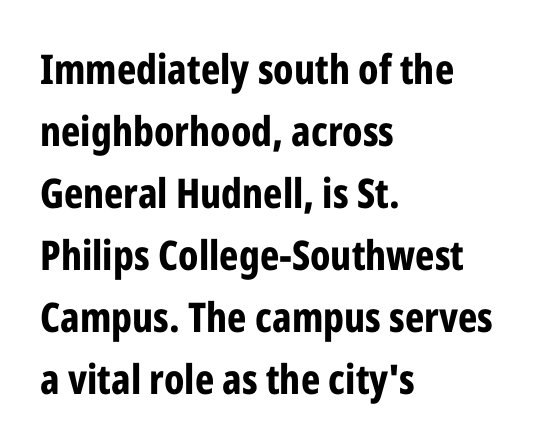
The image shows 41 px bold, condensed sans-serif type, upright; set left-aligned, normal line spacing (1.51x), normal letter spacing, not underlined; low stroke contrast and a medium x-height.
